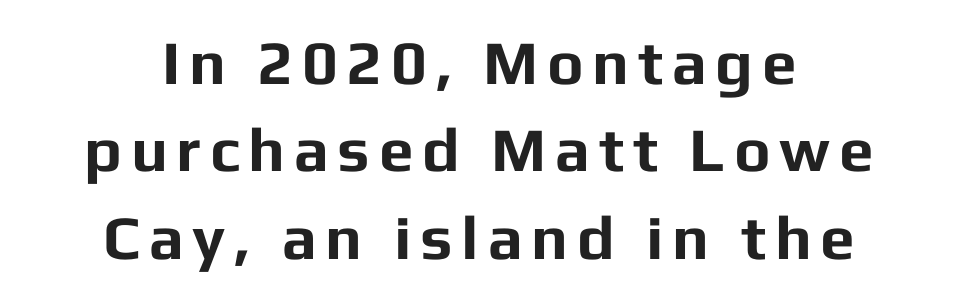
Q: Is the text bold? A: Yes.
Q: Is the text italic (slanted)? A: No, it is upright.
Q: Is the typeface a serif or a sans-serif typeface? A: Sans-serif.
Q: Is the text underlined? A: No.
Q: How is the paragraph aligned? A: Centered.
Q: Is the spacing between lines tight, normal or loose? A: Normal.
Q: Width (condensed, normal, or wide)? A: Normal.
Q: Stroke contrast? A: Low.
Q: x-height? A: Medium.
Q: Monospaced? A: No.
